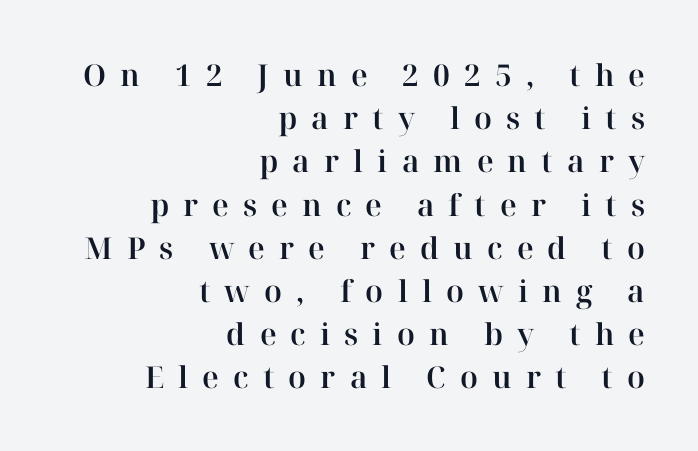
{"serif": "yes", "italic": "no", "width": "normal", "stroke_contrast": "high", "x_height": "medium", "monospaced": "no", "underline": "no", "align": "right", "line_spacing": "normal", "line_spacing_ratio": 1.44, "letter_spacing": "wide", "letter_spacing_em": 0.47, "glyph_px": 30}
